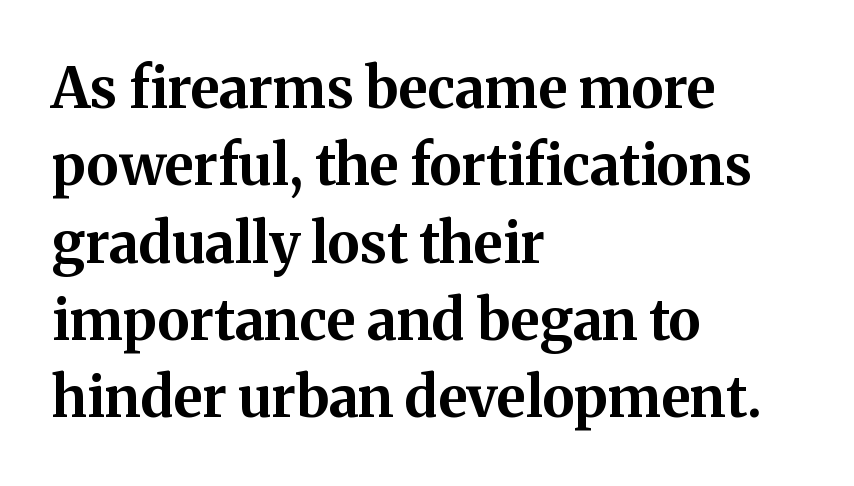
Q: Is the text bold? A: Yes.
Q: Is the text italic (slanted)? A: No, it is upright.
Q: Is the typeface a serif or a sans-serif typeface? A: Serif.
Q: Is the text underlined? A: No.
Q: How is the paragraph aligned? A: Left-aligned.
Q: Is the spacing between letters normal or unusually wide? A: Normal.
Q: Is the spacing between lines tight, normal or loose? A: Normal.
Q: Width (condensed, normal, or wide)? A: Normal.
Q: Stroke contrast? A: Medium.
Q: x-height? A: Medium.
Q: Monospaced? A: No.
